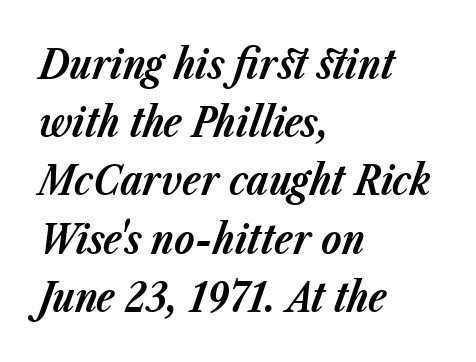
{"italic": "yes", "lean": "right", "slant_degrees": 23, "bold": "yes", "weight": "bold", "width": "normal", "stroke_contrast": "low", "x_height": "medium", "monospaced": "no", "underline": "no", "align": "left", "line_spacing": "normal", "line_spacing_ratio": 1.42, "letter_spacing": "normal", "letter_spacing_em": 0.0, "glyph_px": 41}
